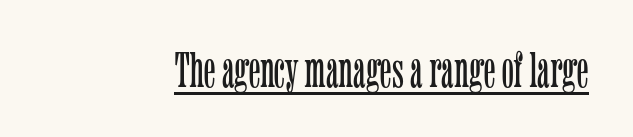
The lettering stays uniformly vertical, giving the passage a roman look. Between one letter and the next there's only the usual sliver of space. Small tapered or slab feet sit at the stroke ends, so this counts as serif. The typesetter has applied underlining to the passage shown. Here the designer chose a conventional face with non-uniform glyph widths.
